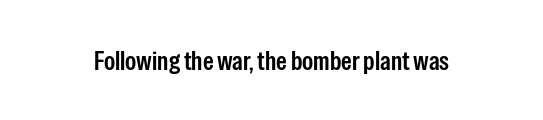
The image shows 27 px text type, upright; set normal letter spacing, not underlined.
